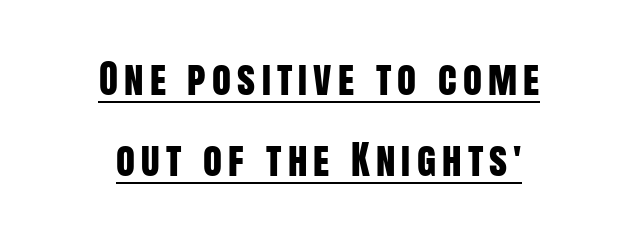
{"serif": "no", "italic": "no", "width": "condensed", "stroke_contrast": "low", "x_height": "large", "monospaced": "no", "underline": "yes", "align": "center", "line_spacing": "loose", "line_spacing_ratio": 2.07, "glyph_px": 39}
